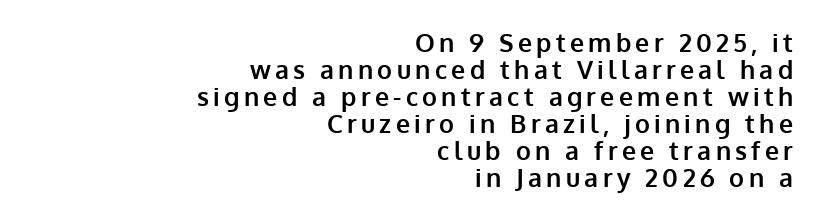
Q: Is the text bold? A: Yes.
Q: Is the text italic (slanted)? A: No, it is upright.
Q: Is the text underlined? A: No.
Q: How is the paragraph aligned? A: Right-aligned.
Q: Is the spacing between lines tight, normal or loose? A: Tight.
